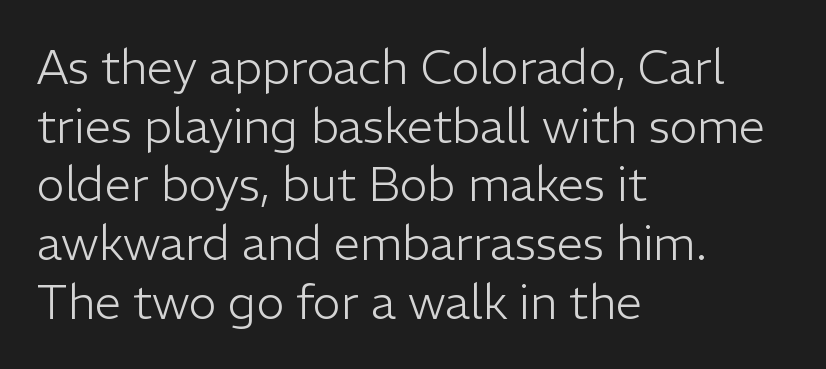
The image shows 47 px light sans-serif type, upright; set left-aligned, normal line spacing (1.25x), normal letter spacing, not underlined; low stroke contrast and a medium x-height.
